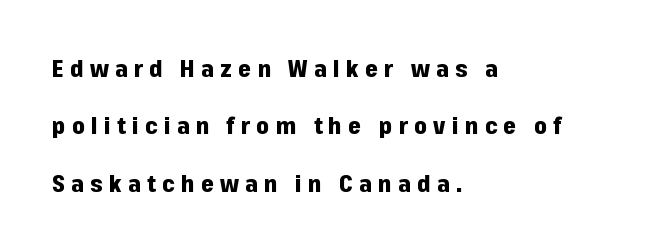
Q: Is the text bold? A: Yes.
Q: Is the text italic (slanted)? A: No, it is upright.
Q: Is the text underlined? A: No.
Q: How is the paragraph aligned? A: Left-aligned.
Q: Is the spacing between letters normal or unusually wide? A: Unusually wide.
Q: Is the spacing between lines tight, normal or loose? A: Loose.
